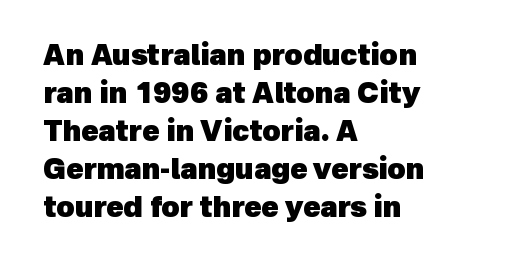
The image shows 28 px heavy sans-serif type; set left-aligned, normal line spacing (1.36x), normal letter spacing, not underlined; a medium x-height.
